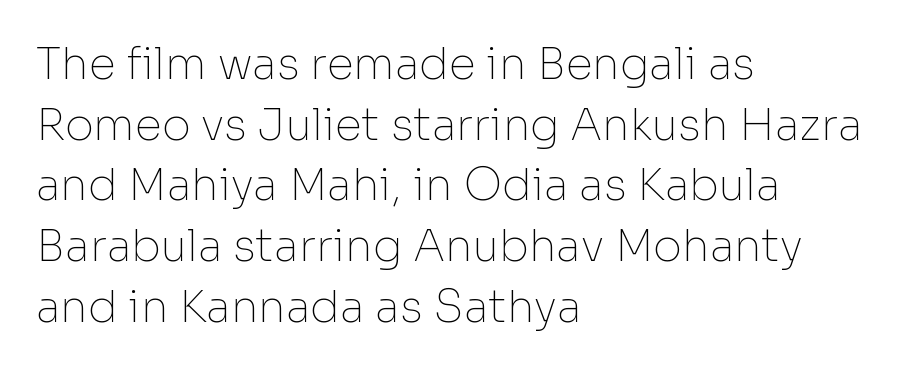
Q: Is the text bold? A: No.
Q: Is the text italic (slanted)? A: No, it is upright.
Q: Is the typeface a serif or a sans-serif typeface? A: Sans-serif.
Q: Is the text underlined? A: No.
Q: How is the paragraph aligned? A: Left-aligned.
Q: Is the spacing between letters normal or unusually wide? A: Normal.
Q: Is the spacing between lines tight, normal or loose? A: Normal.
Q: Width (condensed, normal, or wide)? A: Normal.
Q: Stroke contrast? A: Low.
Q: x-height? A: Medium.
Q: Monospaced? A: No.
